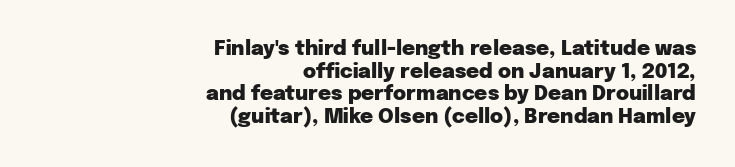
The image shows 20 px bold type, upright; set right-aligned, tight line spacing (1.13x), normal letter spacing, not underlined.
